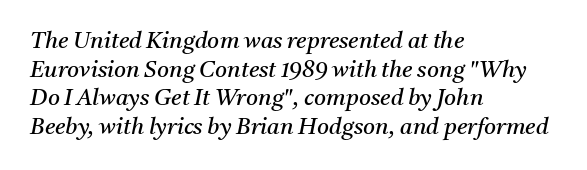
Q: Is the text bold? A: No.
Q: Is the text italic (slanted)? A: Yes, it leans right by about 11 degrees.
Q: Is the text underlined? A: No.
Q: How is the paragraph aligned? A: Left-aligned.
Q: Is the spacing between letters normal or unusually wide? A: Normal.
